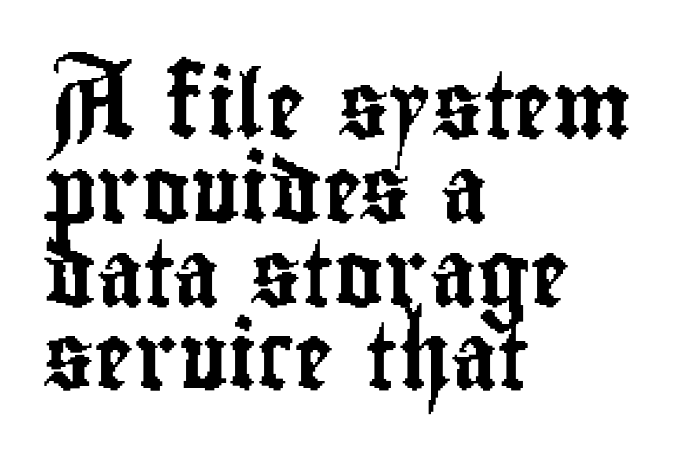
The image shows 66 px condensed sans-serif type, upright; set left-aligned, normal line spacing (1.27x), normal letter spacing, not underlined; low stroke contrast and a small x-height.
